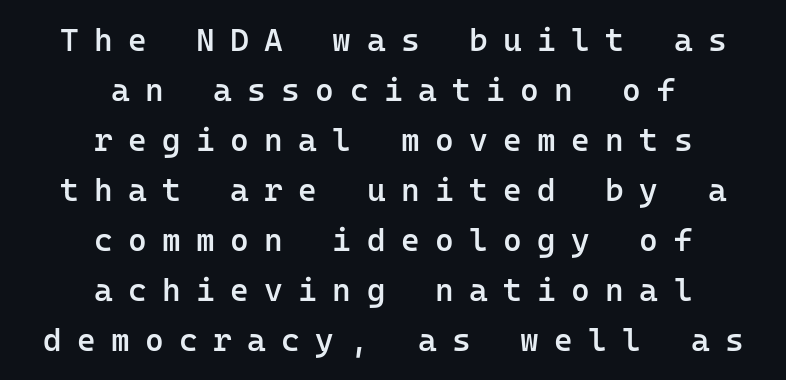
Q: Is the text bold? A: Semi-bold.
Q: Is the text italic (slanted)? A: No, it is upright.
Q: Is the typeface a serif or a sans-serif typeface? A: Sans-serif.
Q: Is the text underlined? A: No.
Q: How is the paragraph aligned? A: Centered.
Q: Is the spacing between letters normal or unusually wide? A: Unusually wide.
Q: Is the spacing between lines tight, normal or loose? A: Normal.
Q: Width (condensed, normal, or wide)? A: Normal.
Q: Stroke contrast? A: Low.
Q: x-height? A: Medium.
Q: Monospaced? A: Yes.
